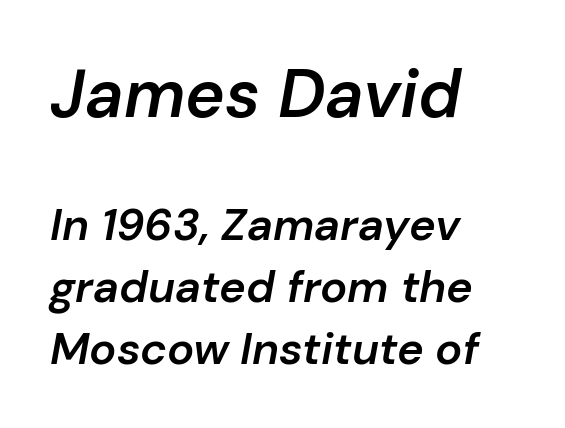
Compared with an ordinary text face, these strokes are moderately heavier — a semibold. Underline: absent. A typesetter would call this proportional, since set widths differ per character. The text block is weighted toward the left margin, trailing off unevenly rightward.
